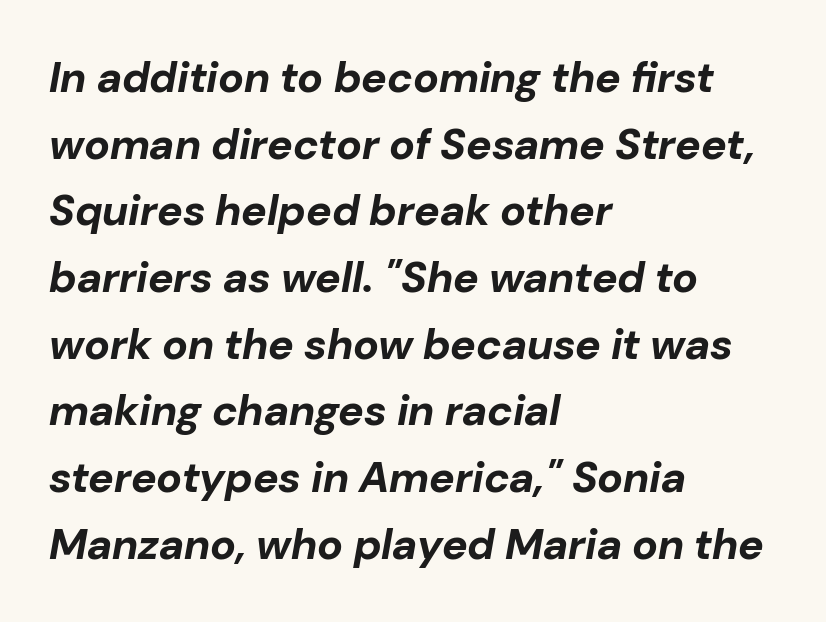
Q: Is the text bold? A: Yes.
Q: Is the text italic (slanted)? A: Yes, it leans right by about 10 degrees.
Q: Is the text underlined? A: No.
Q: How is the paragraph aligned? A: Left-aligned.
Q: Is the spacing between letters normal or unusually wide? A: Normal.
Q: Is the spacing between lines tight, normal or loose? A: Normal.
Q: Width (condensed, normal, or wide)? A: Normal.
Q: Stroke contrast? A: Low.
Q: x-height? A: Medium.
Q: Monospaced? A: No.
